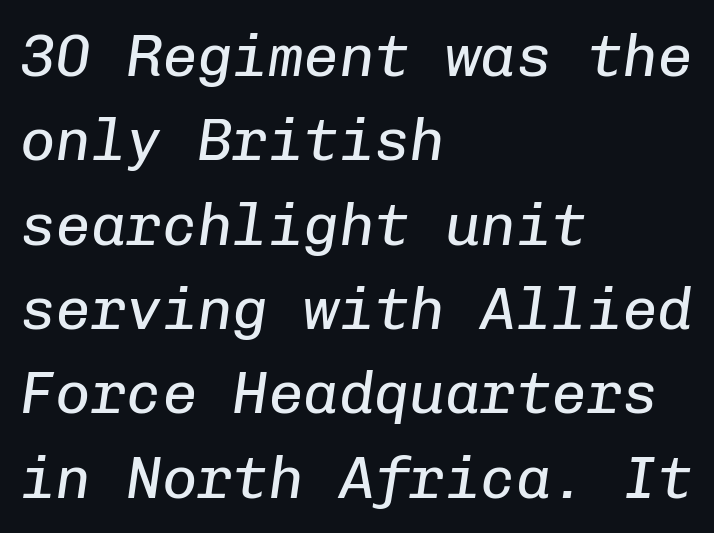
Each line starts at the same left margin while the right side varies. The passage shown stacks its lines at a standard gap. Stem width sits at or under what a default text font uses. Each letter, wide or thin by design, is forced into the same width here.
